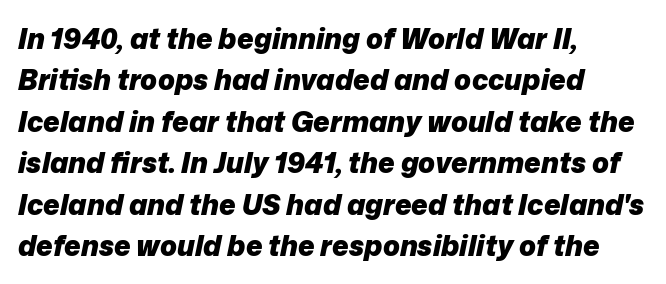
Q: Is the text bold? A: Yes.
Q: Is the text italic (slanted)? A: Yes, it leans right by about 12 degrees.
Q: Is the text underlined? A: No.
Q: How is the paragraph aligned? A: Left-aligned.
Q: Is the spacing between letters normal or unusually wide? A: Normal.
Q: Is the spacing between lines tight, normal or loose? A: Normal.
Q: Width (condensed, normal, or wide)? A: Normal.
Q: Stroke contrast? A: Low.
Q: x-height? A: Medium.
Q: Monospaced? A: No.
